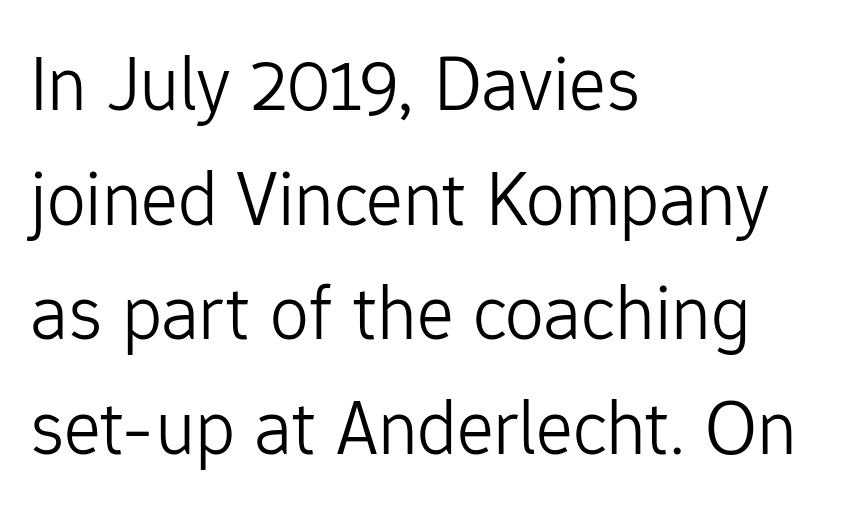
Q: Is the text bold? A: No.
Q: Is the text italic (slanted)? A: No, it is upright.
Q: Is the typeface a serif or a sans-serif typeface? A: Sans-serif.
Q: Is the text underlined? A: No.
Q: How is the paragraph aligned? A: Left-aligned.
Q: Is the spacing between letters normal or unusually wide? A: Normal.
Q: Is the spacing between lines tight, normal or loose? A: Normal.
Q: Width (condensed, normal, or wide)? A: Normal.
Q: Stroke contrast? A: Low.
Q: x-height? A: Medium.
Q: Monospaced? A: No.
